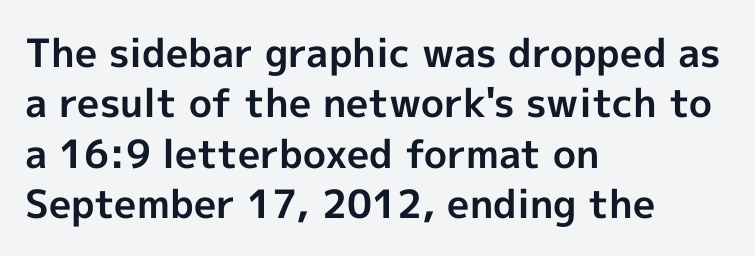
Does the type have serifs? No, each stem ends abruptly. The space beneath each line is pristine and unruled. The text block is weighted toward the left margin, trailing off unevenly rightward. Ordinary non-slanted type is in use. Letter spacing: default. Its strokes are broad and dark, the hallmark of bold type.
